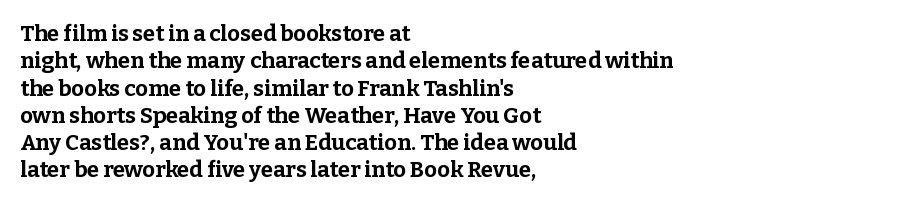
The image shows 22 px bold type, upright; set left-aligned, line spacing 1.24x, normal letter spacing, not underlined.
